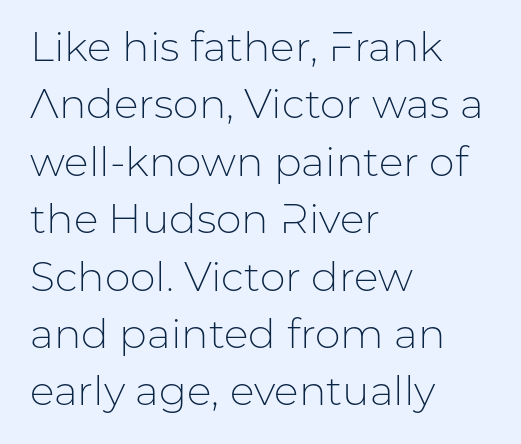
The image shows 41 px light sans-serif type, upright; set left-aligned, normal line spacing (1.4x), normal letter spacing, not underlined; low stroke contrast and a medium x-height.
